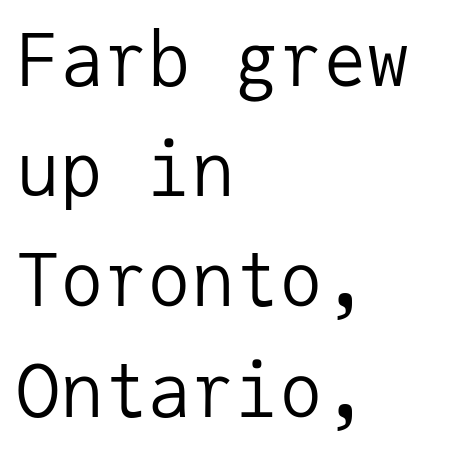
The image shows 73 px regular-weight sans-serif type, upright, monospaced; set left-aligned, normal line spacing (1.51x), normal letter spacing, not underlined; low stroke contrast and a medium x-height.
